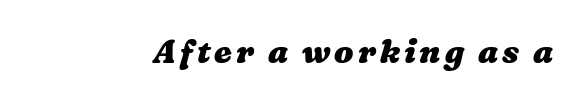
Clear beneath every line of the passage. Notice how thick the strokes are: this is what a full bold looks like. Do the characters align in a grid? No, the font is proportional.
